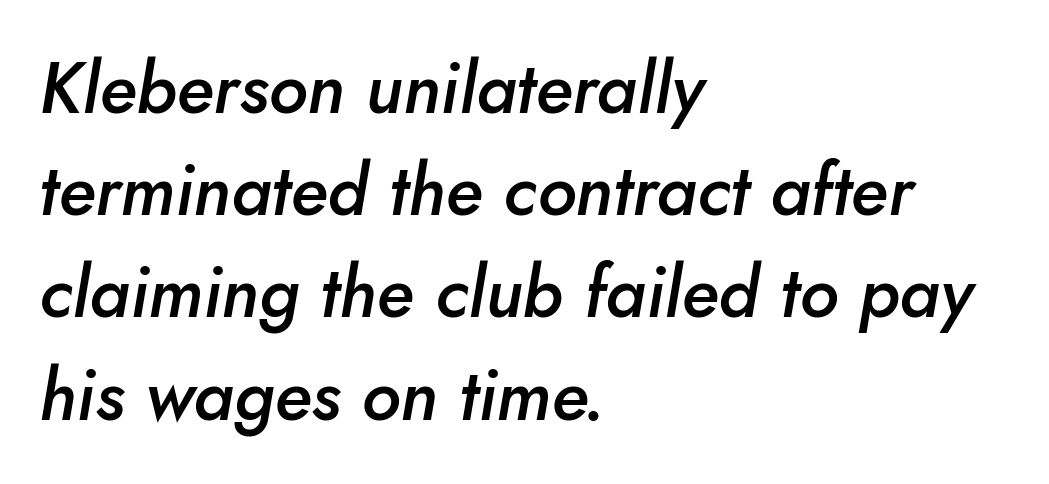
The image shows 71 px semibold type, italic (leaning right); set left-aligned, normal line spacing (1.44x), normal letter spacing, not underlined; low stroke contrast and a small x-height.
